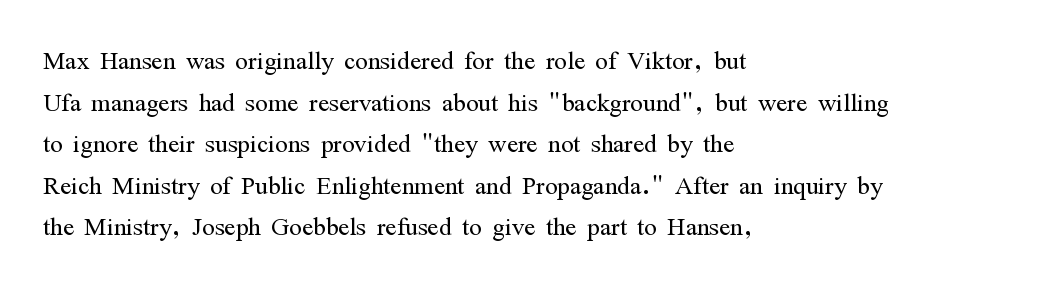
The image shows 33 px light, condensed serif type, upright; set left-aligned, normal line spacing (1.26x), normal letter spacing, not underlined; medium stroke contrast and a medium x-height.
